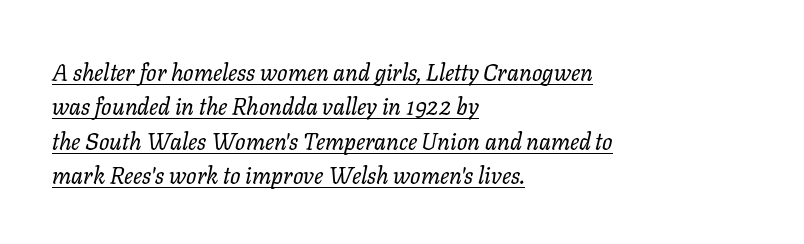
The image shows 23 px text type, italic (leaning right); set left-aligned, normal line spacing (1.5x), normal letter spacing, underlined.
